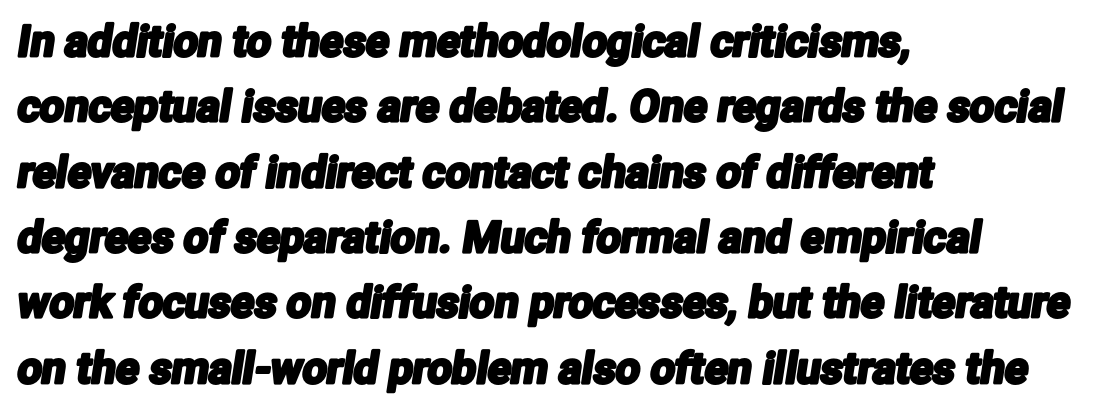
Q: Is the typeface a serif or a sans-serif typeface? A: Sans-serif.
Q: Is the text underlined? A: No.
Q: How is the paragraph aligned? A: Left-aligned.
Q: Is the spacing between letters normal or unusually wide? A: Normal.
Q: Is the spacing between lines tight, normal or loose? A: Normal.
Q: Width (condensed, normal, or wide)? A: Condensed.
Q: Stroke contrast? A: Low.
Q: x-height? A: Medium.
Q: Monospaced? A: No.
